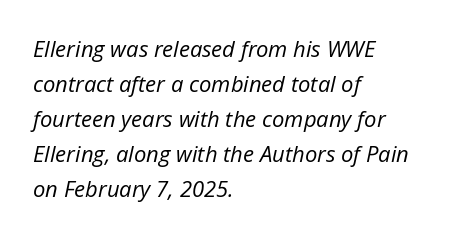
{"italic": "yes", "lean": "right", "slant_degrees": 12, "bold": "no", "underline": "no", "align": "left", "line_spacing": "normal", "line_spacing_ratio": 1.59, "letter_spacing": "normal", "letter_spacing_em": 0.0, "glyph_px": 22}
